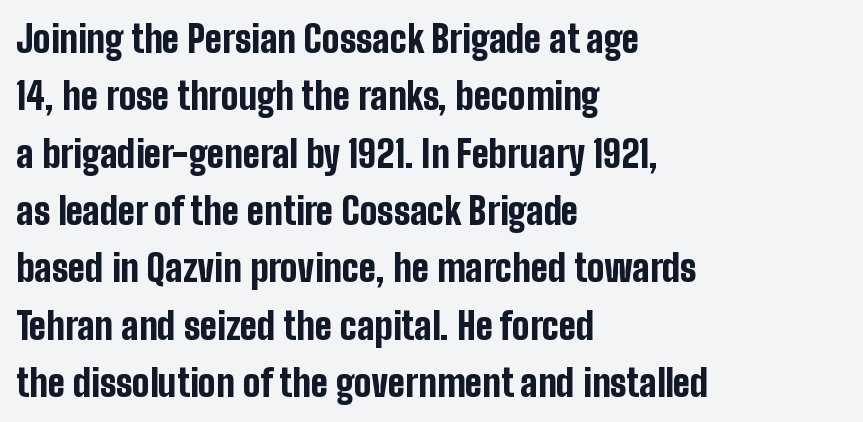
Q: Is the text bold? A: Yes.
Q: Is the text italic (slanted)? A: No, it is upright.
Q: Is the typeface a serif or a sans-serif typeface? A: Sans-serif.
Q: Is the text underlined? A: No.
Q: How is the paragraph aligned? A: Left-aligned.
Q: Is the spacing between letters normal or unusually wide? A: Normal.
Q: Is the spacing between lines tight, normal or loose? A: Normal.
Q: Width (condensed, normal, or wide)? A: Condensed.
Q: Stroke contrast? A: Low.
Q: x-height? A: Medium.
Q: Monospaced? A: No.
